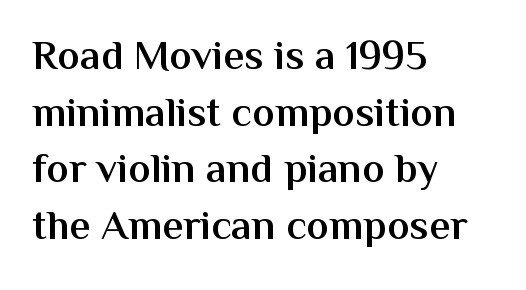
Q: Is the text bold? A: Semi-bold.
Q: Is the text italic (slanted)? A: No, it is upright.
Q: Is the typeface a serif or a sans-serif typeface? A: Sans-serif.
Q: Is the text underlined? A: No.
Q: How is the paragraph aligned? A: Left-aligned.
Q: Is the spacing between letters normal or unusually wide? A: Normal.
Q: Is the spacing between lines tight, normal or loose? A: Normal.
Q: Width (condensed, normal, or wide)? A: Normal.
Q: Stroke contrast? A: Medium.
Q: x-height? A: Medium.
Q: Monospaced? A: No.
